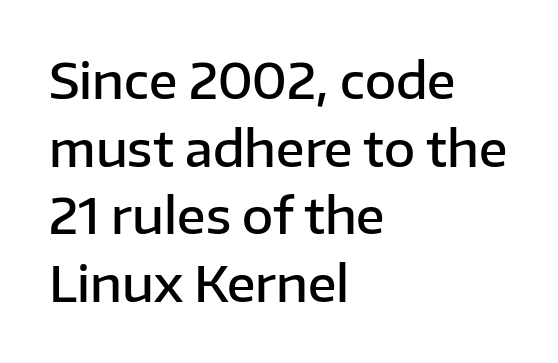
The image shows 48 px semibold sans-serif type, upright; set left-aligned, normal line spacing (1.41x), normal letter spacing, not underlined; low stroke contrast and a medium x-height.
